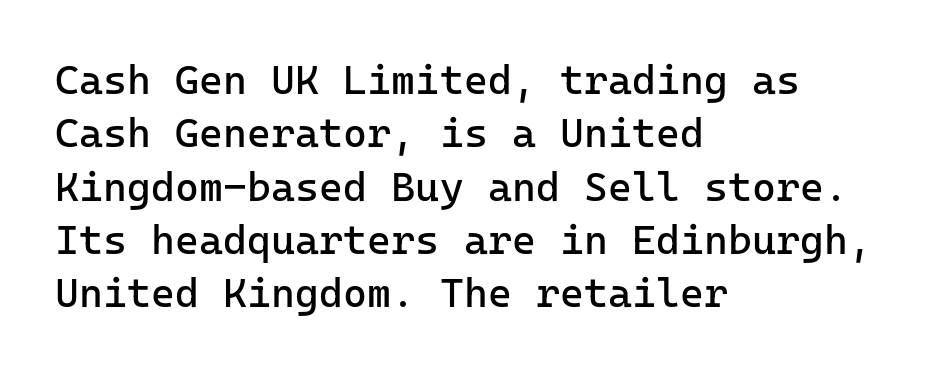
The image shows 41 px regular-weight sans-serif type, upright; set left-aligned, normal line spacing (1.3x), normal letter spacing, not underlined; low stroke contrast and a medium x-height.
